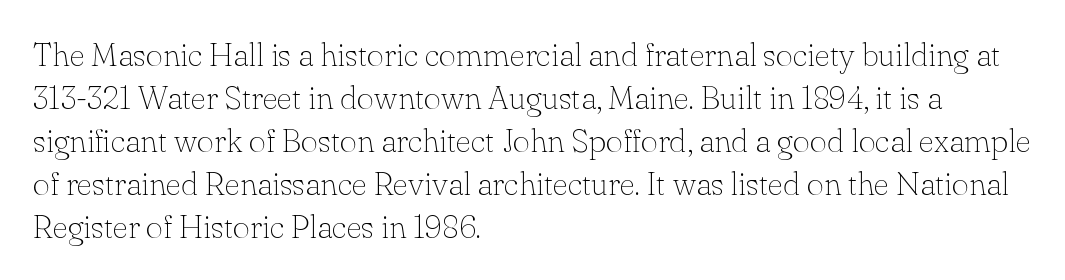
The passage shown has conventional tracking throughout. If you drew a ruler down the left edge, every line would touch it. Weight: regular or lighter. Spacing verdict: proportional, widths tailored to each character.
